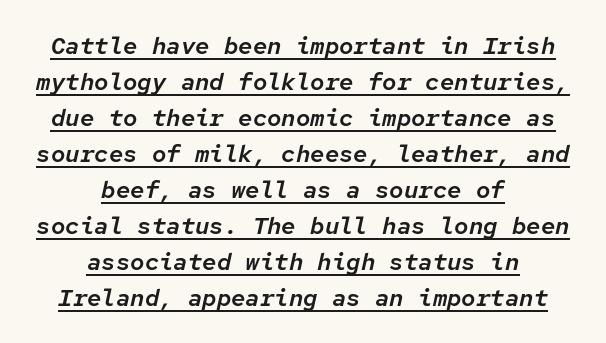
{"italic": "yes", "lean": "right", "slant_degrees": 12, "underline": "yes", "align": "center", "line_spacing": "normal", "line_spacing_ratio": 1.5, "letter_spacing": "normal", "letter_spacing_em": 0.0, "glyph_px": 24}
